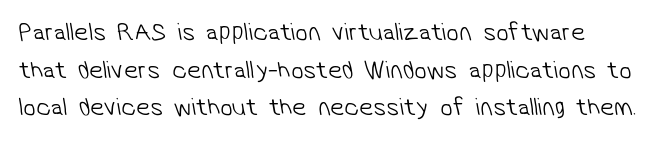
The image shows 25 px text type; set normal line spacing (1.51x), normal letter spacing, not underlined.
